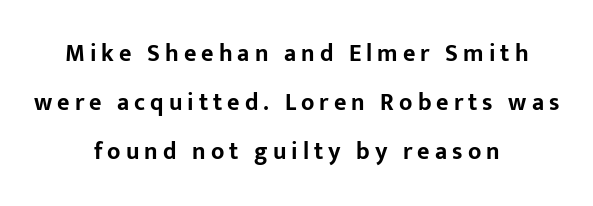
The image shows 24 px bold type, upright; set centered, loose line spacing (2.05x), unusually wide letter spacing (+0.21 em), not underlined.
